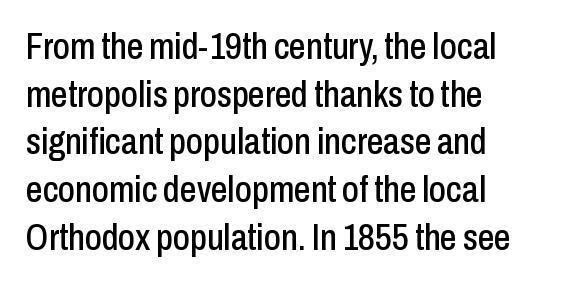
Q: Is the text italic (slanted)? A: No, it is upright.
Q: Is the typeface a serif or a sans-serif typeface? A: Sans-serif.
Q: Is the text underlined? A: No.
Q: How is the paragraph aligned? A: Left-aligned.
Q: Is the spacing between letters normal or unusually wide? A: Normal.
Q: Is the spacing between lines tight, normal or loose? A: Normal.
Q: Width (condensed, normal, or wide)? A: Condensed.
Q: Stroke contrast? A: Low.
Q: x-height? A: Medium.
Q: Monospaced? A: No.
